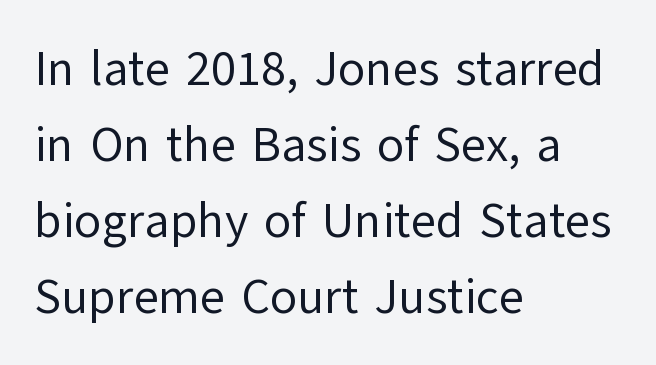
Honestly, the letter spacing is just normal — you wouldn't notice it. Tall strokes in this sample are plumb rather than angled. The face used here is a sans, in the tradition of grotesques and geometrics. The strip under each line holds only bare page. In CSS terms this would be text-align: left. Proportional: the letters do not fall into vertical columns.
